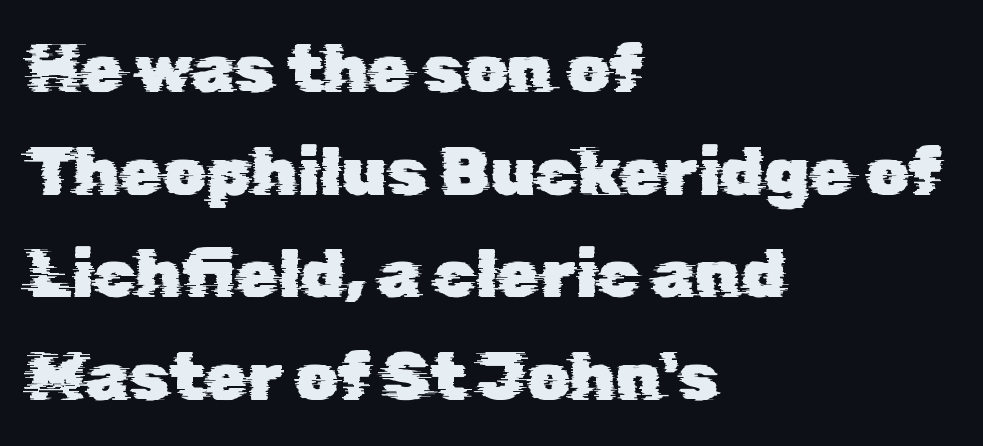
The image shows 68 px sans-serif type; set left-aligned, normal line spacing (1.51x), normal letter spacing, not underlined; low stroke contrast and a medium x-height.
